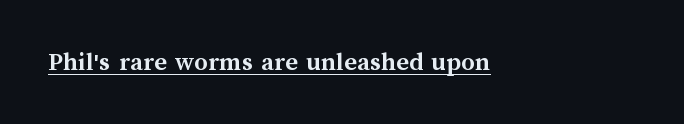
The image shows 27 px bold type, upright; set normal letter spacing, underlined.
